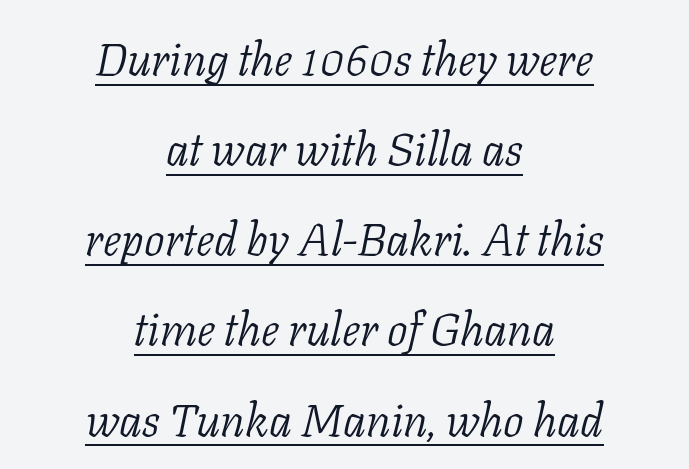
Italic: yes, the glyphs are oblique. The rendered words wear a rule along their underside. A student would call this center alignment; a typographer would say set centered. Spacing verdict: proportional, widths tailored to each character. The font sits on the lighter half of the weight spectrum, regular included. The letters carry serifs — small finishing strokes at the ends of their stems.
